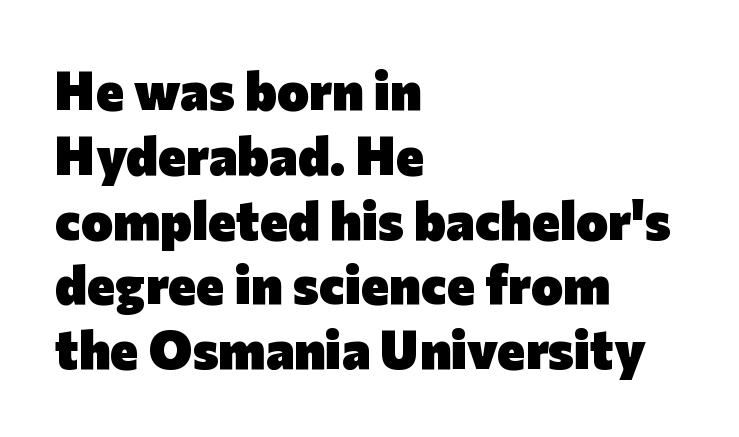
The image shows 54 px heavy sans-serif type, upright; set left-aligned, line spacing 1.2x, normal letter spacing, not underlined; low stroke contrast and a medium x-height.
